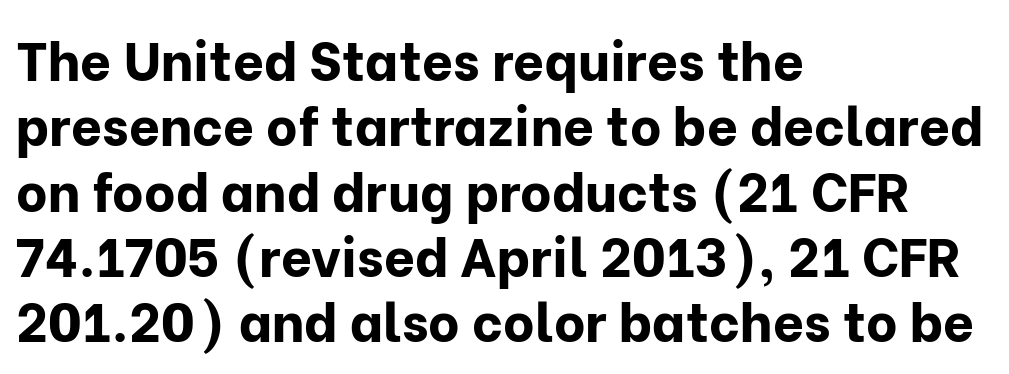
The rendering anchors every line to the left-hand side. The rendering shows plain stroke endings on the letterforms — a sans-serif design. Students, note that the glyphs here touch the page at normal intervals. Plain, unruled lines of type. A dark, heavy texture on the line: the type is bold.
